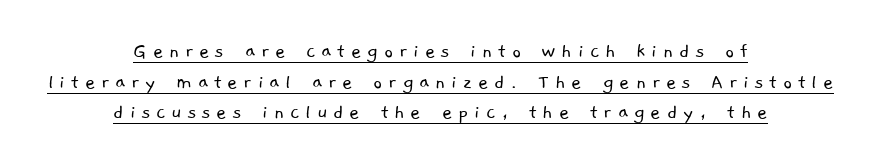
What stands out about the letter spacing? Its width — letters are far apart. In CSS terms this would be text-align: center. Interline gaps are of average width in this sample. This reads as an unemphasized weight, regular at the heaviest. In designer terms, the underline attribute is active on this setting.
